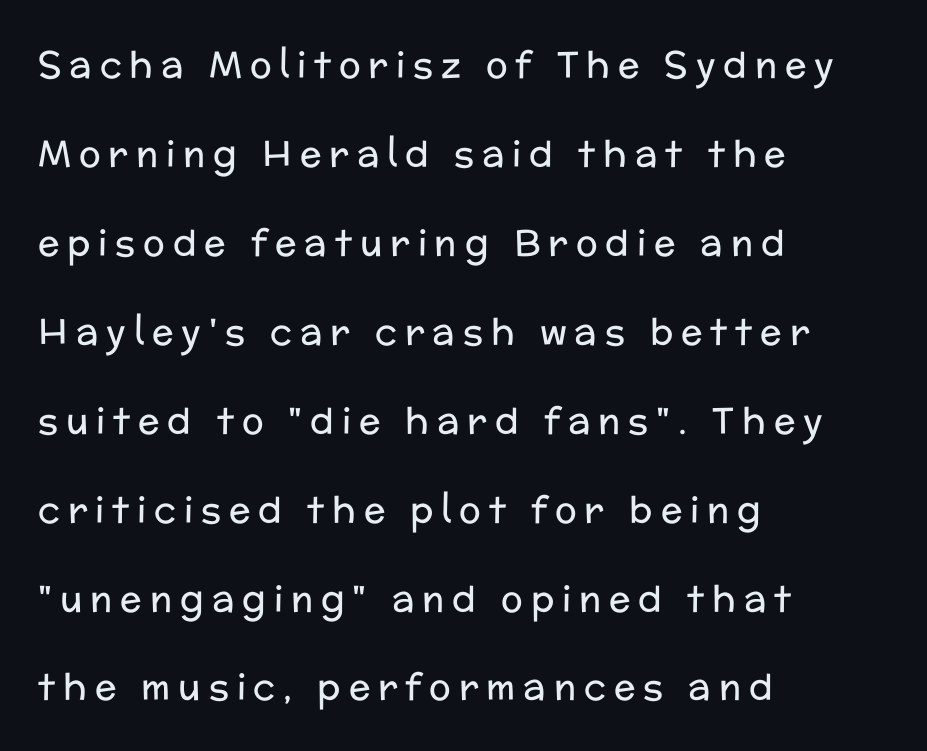
{"serif": "no", "italic": "no", "bold": "no", "weight": "regular", "width": "normal", "stroke_contrast": "low", "x_height": "medium", "monospaced": "no", "underline": "no", "align": "left", "line_spacing": "loose", "line_spacing_ratio": 2.47, "letter_spacing": "wide", "letter_spacing_em": 0.22, "glyph_px": 36}
